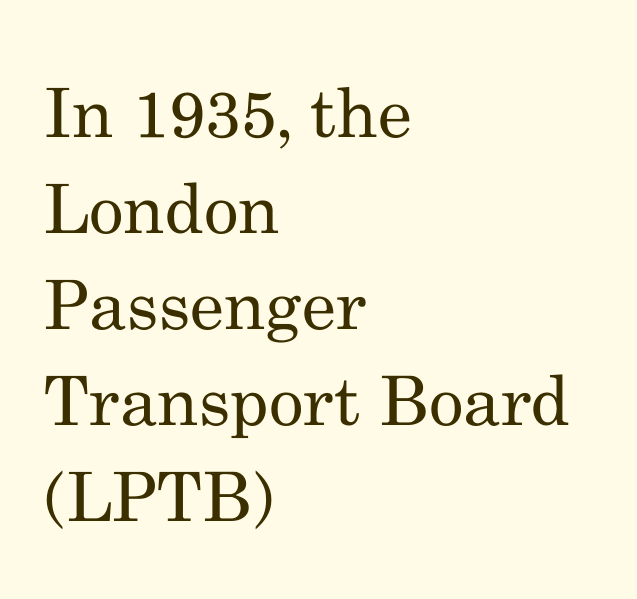
Look at the tracking — it's just the regular setting, nothing added. Does the type have serifs? Yes, each stem ends in a small foot. The passage shown is not bold in any degree. Horizontally, the lines are justified to the leading edge only.
